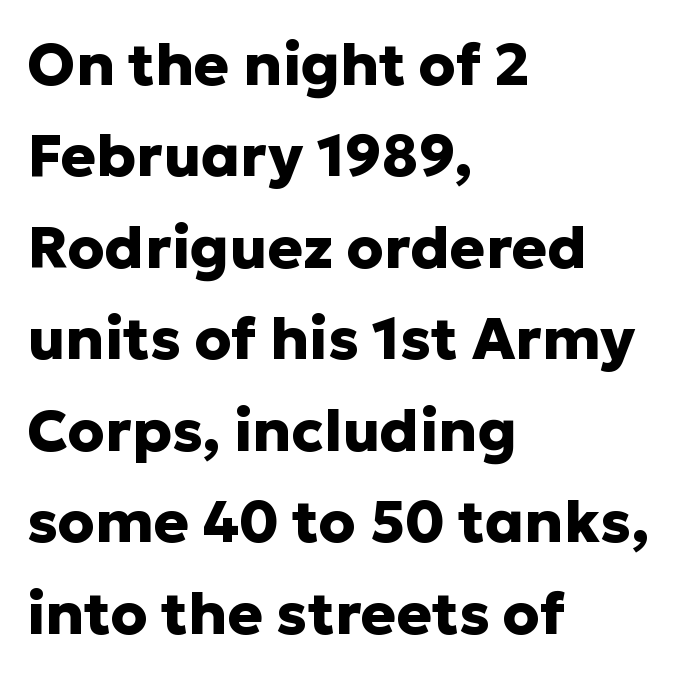
The glyphs have the mass of a bold cut. The rendering uses natural spacing where letterforms have individual widths. In terms of leading, this rendering sits right in the middle. The paragraph has a hard left edge and a soft right edge.
